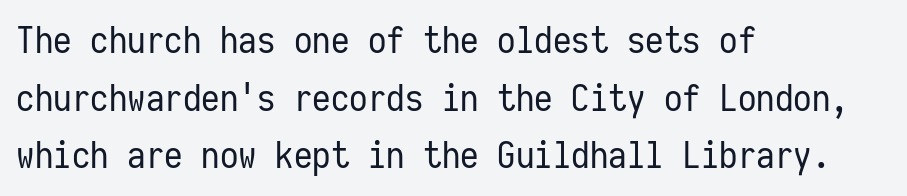
The image shows 37 px regular-weight, condensed sans-serif type, upright, monospaced; set left-aligned, normal line spacing (1.56x), normal letter spacing, not underlined; low stroke contrast and a medium x-height.
